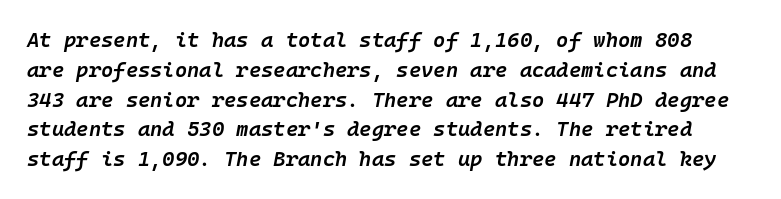
Quick note: interline space is typical. The rendering keeps characters at their native spacing. Letters rest on an invisible, unmarked baseline. This is the in-between weight designers call semibold or demi. When letters slant like this, we call the style italic.
